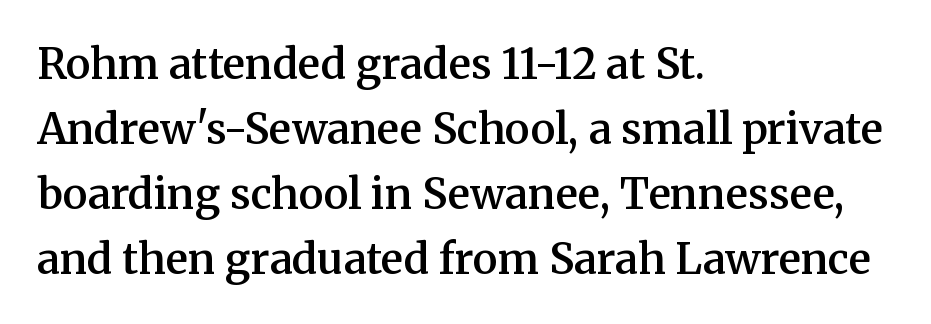
The image shows 42 px semibold serif type, upright; set left-aligned, normal line spacing (1.55x), normal letter spacing, not underlined; medium stroke contrast and a medium x-height.
